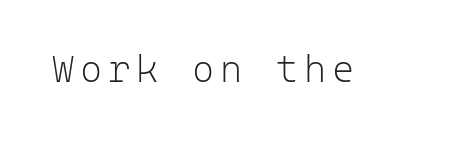
{"serif": "no", "italic": "no", "bold": "no", "weight": "light", "width": "normal", "stroke_contrast": "low", "x_height": "medium", "monospaced": "yes", "underline": "no", "glyph_px": 38}
